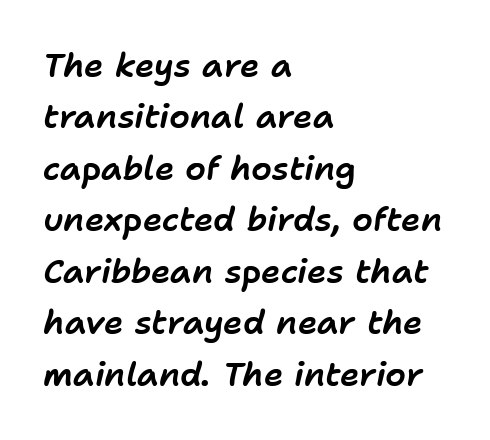
The image shows 33 px text type, italic (leaning right); set left-aligned, normal line spacing (1.56x), normal letter spacing, not underlined; low stroke contrast and a medium x-height.
